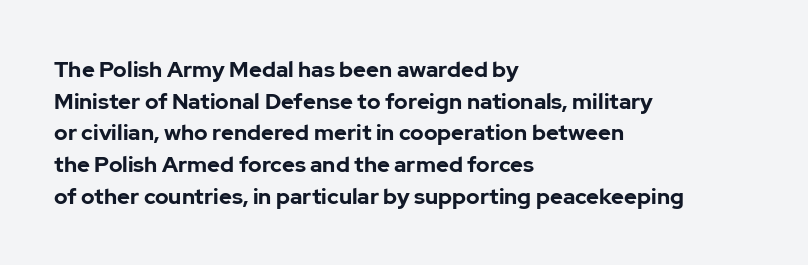
Beneath every word, the page is bare. Successive baselines arrive at the customary interval. It's the straight-up-and-down kind of type. Which margin do the lines hug? The left one — the right edge is uneven. Thick stems and heavy bowls — unmistakably bold.
